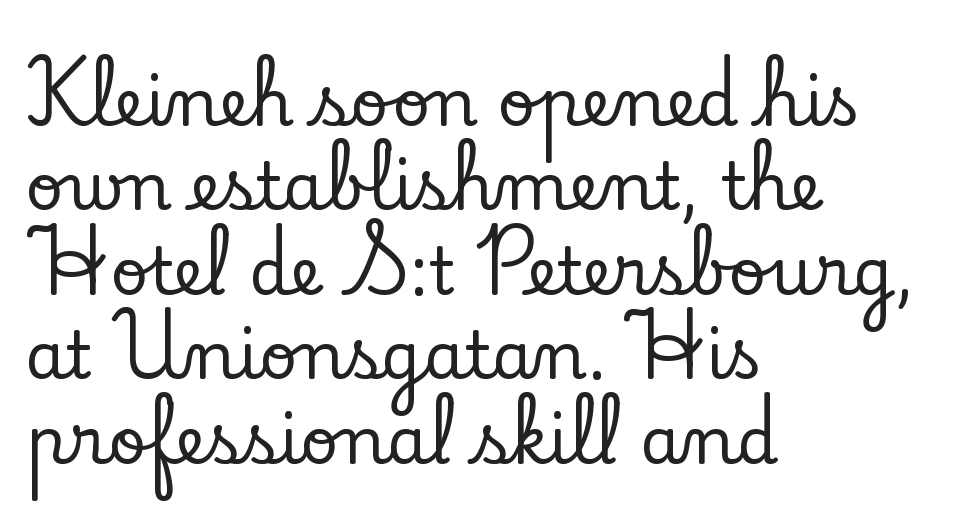
The lettering holds an erect, upright posture throughout. Any mark beneath the type? The region is blank. You could call the tracking neutral — neither tight nor loose. Alignment: flush left. Does the type have serifs? Yes, each stem ends in a small foot.
